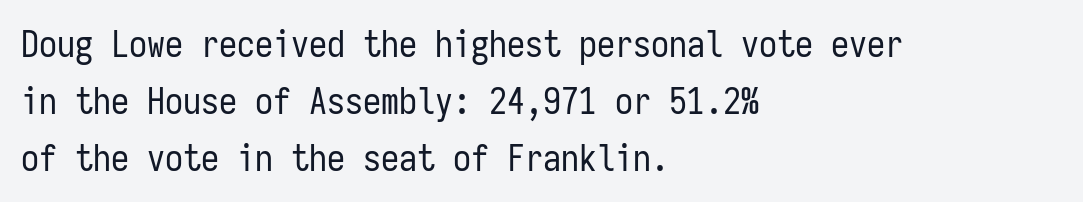
{"serif": "no", "italic": "no", "bold": "no", "weight": "regular", "width": "condensed", "stroke_contrast": "low", "x_height": "medium", "monospaced": "yes", "underline": "no", "align": "left", "line_spacing": "normal", "line_spacing_ratio": 1.58, "letter_spacing": "normal", "letter_spacing_em": 0.0, "glyph_px": 36}
